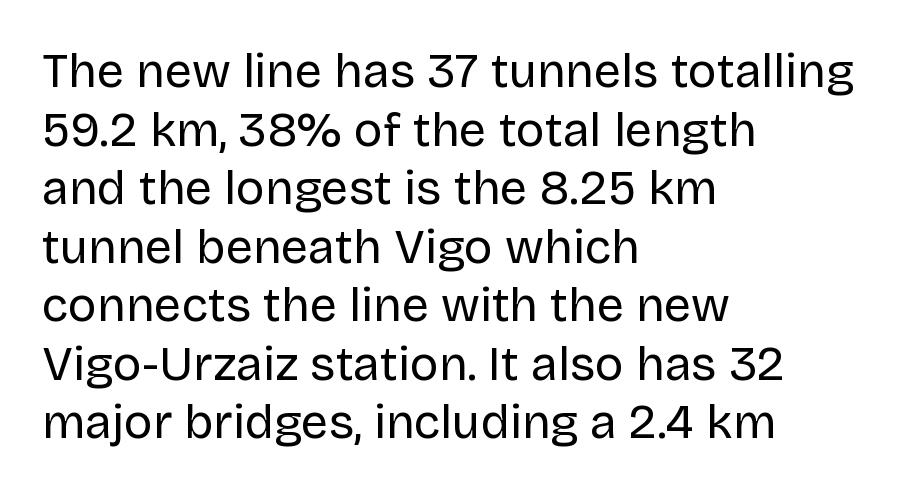
The image shows 48 px regular-weight sans-serif type, upright; set left-aligned, line spacing 1.22x, normal letter spacing, not underlined; low stroke contrast and a large x-height.
